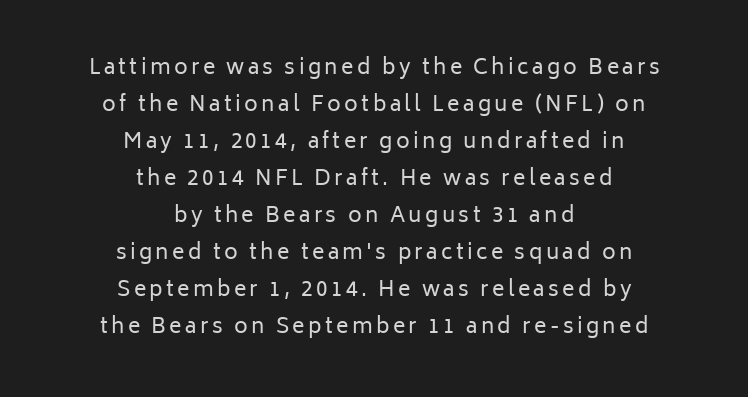
Q: Is the text bold? A: No.
Q: Is the text italic (slanted)? A: No, it is upright.
Q: Is the text underlined? A: No.
Q: How is the paragraph aligned? A: Centered.
